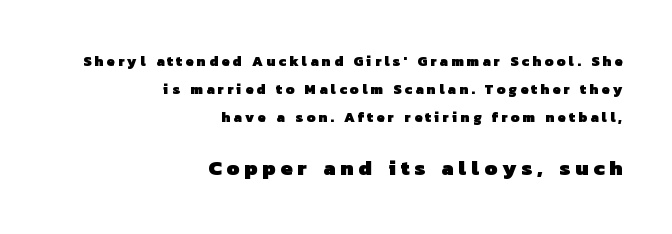
{"bold": "yes", "underline": "no", "align": "right", "line_spacing": "loose", "line_spacing_ratio": 2.0, "letter_spacing": "wide", "letter_spacing_em": 0.24, "larger_block": "second", "size_ratio": 1.5, "glyph_px": 21}
